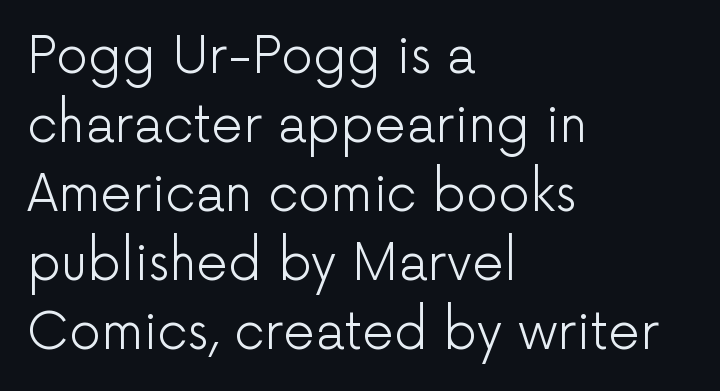
Line beginnings align vertically; line endings do not. Upright lettering throughout. Successive baselines arrive at the customary interval. This sample uses plain, unmodified letter spacing.
